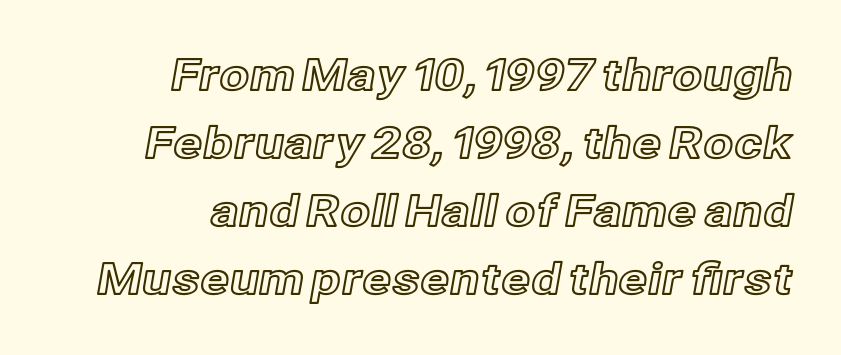
The space between consecutive lines is moderate. Observe the ordinary spacing: letters are neighbours, not strangers. A typesetter would call this proportional, since set widths differ per character.
